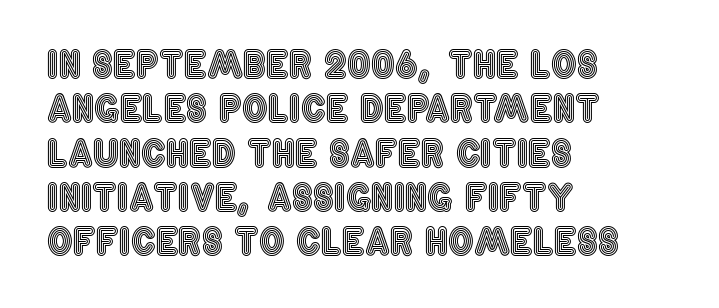
Q: Is the text italic (slanted)? A: No, it is upright.
Q: Is the text underlined? A: No.
Q: How is the paragraph aligned? A: Left-aligned.
Q: Is the spacing between letters normal or unusually wide? A: Normal.
Q: Width (condensed, normal, or wide)? A: Condensed.
Q: x-height? A: Large.
Q: Monospaced? A: No.
